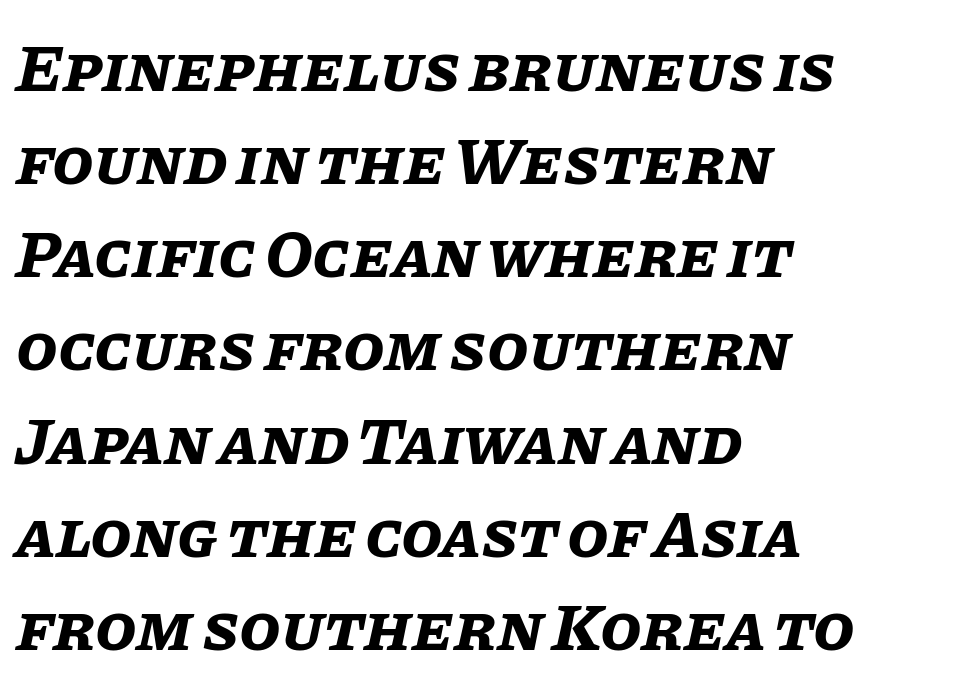
{"italic": "yes", "lean": "right", "slant_degrees": 11, "bold": "yes", "weight": "bold", "width": "normal", "stroke_contrast": "low", "x_height": "large", "monospaced": "no", "underline": "no", "align": "left", "line_spacing": "normal", "line_spacing_ratio": 1.39, "letter_spacing": "normal", "letter_spacing_em": 0.0, "glyph_px": 67}
